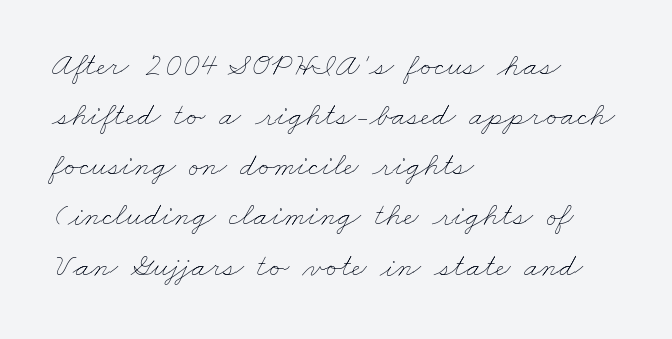
{"bold": "no", "weight": "thin", "width": "wide", "stroke_contrast": "low", "x_height": "small", "monospaced": "no", "underline": "no", "align": "left", "line_spacing": "normal", "line_spacing_ratio": 1.52, "letter_spacing": "normal", "letter_spacing_em": 0.0, "glyph_px": 33}
